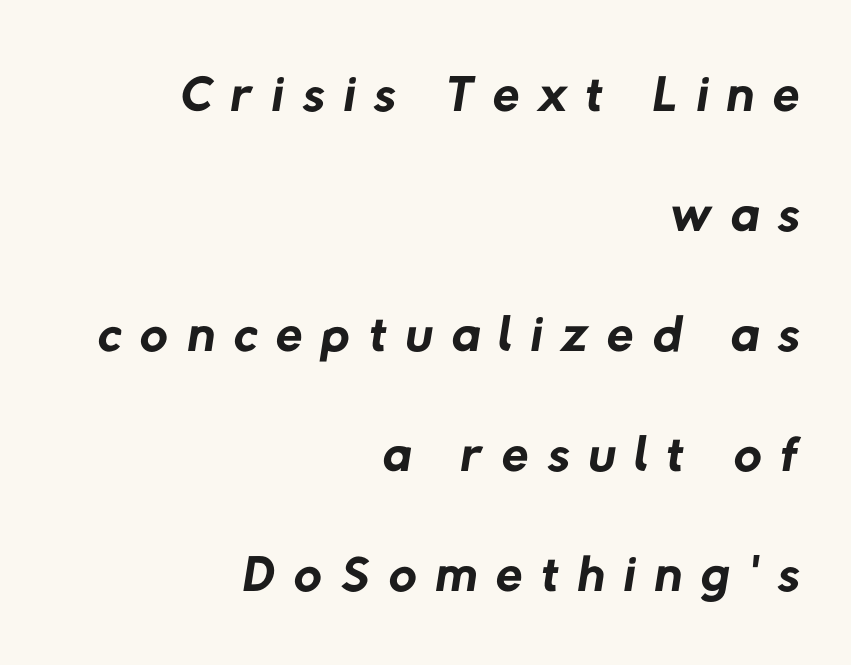
Descenders are the only things crossing below the line. Honestly, the letter spacing is so wide it's the main thing you notice. Classification — sans serif. Line endings align vertically; line beginnings do not.
